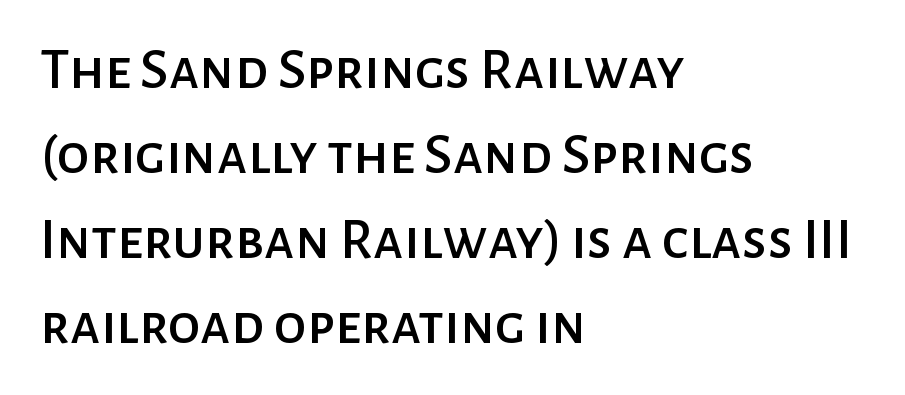
This is the regular roman posture of the typeface. To sum up the face: it is a sans, with no serifs. Here the designer chose a conventional face with non-uniform glyph widths. Compared with a centered layout, this one pins lines to the left instead. Horizontal bands of white between lines are of average thickness.
